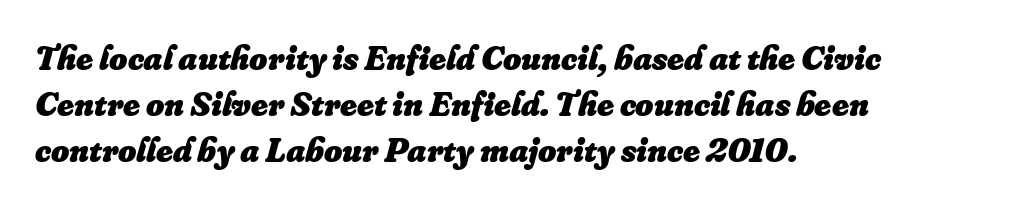
The image shows 35 px heavy type, italic (leaning right); set left-aligned, normal line spacing (1.31x), normal letter spacing, not underlined; low stroke contrast and a small x-height.
